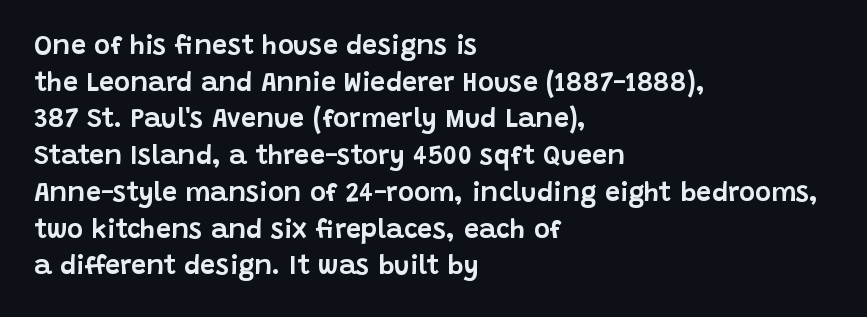
Q: Is the text italic (slanted)? A: No, it is upright.
Q: Is the text underlined? A: No.
Q: How is the paragraph aligned? A: Left-aligned.
Q: Is the spacing between letters normal or unusually wide? A: Normal.
Q: Is the spacing between lines tight, normal or loose? A: Normal.
